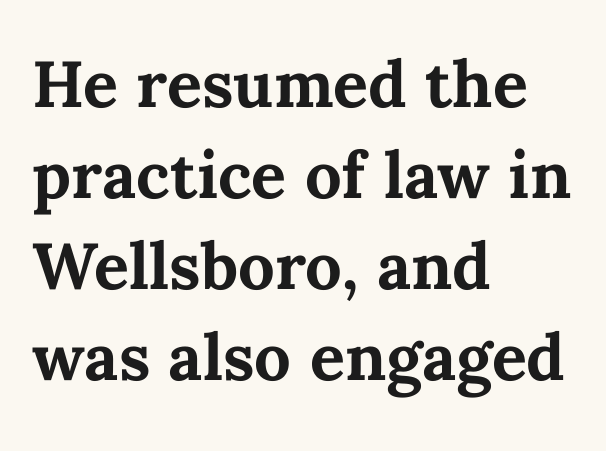
{"italic": "no", "bold": "yes", "weight": "bold", "width": "normal", "stroke_contrast": "medium", "x_height": "medium", "monospaced": "no", "underline": "no", "align": "left", "line_spacing": "normal", "line_spacing_ratio": 1.4, "letter_spacing": "normal", "letter_spacing_em": 0.0, "glyph_px": 65}
